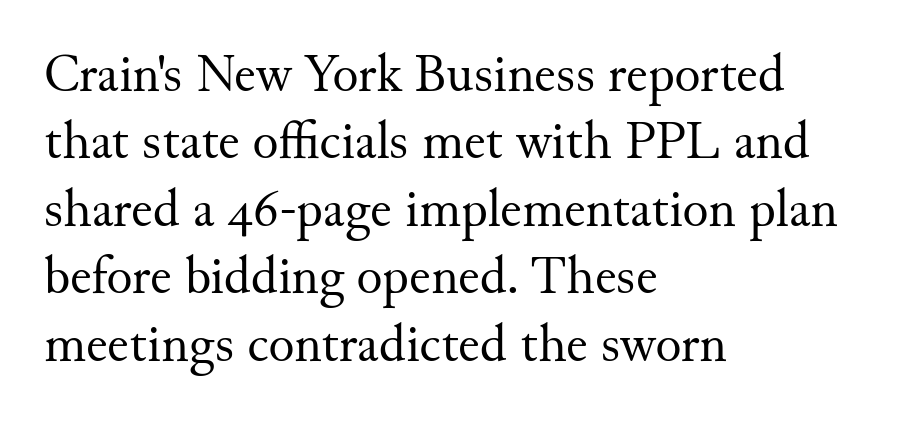
This is roman type, the default non-slanted kind. The rendering shows small feet on the letterforms — a serif design. The weight would be labelled regular, book, light, or lighter still. One-word summary of the alignment: left. The rows are spaced the way most documents space them.
